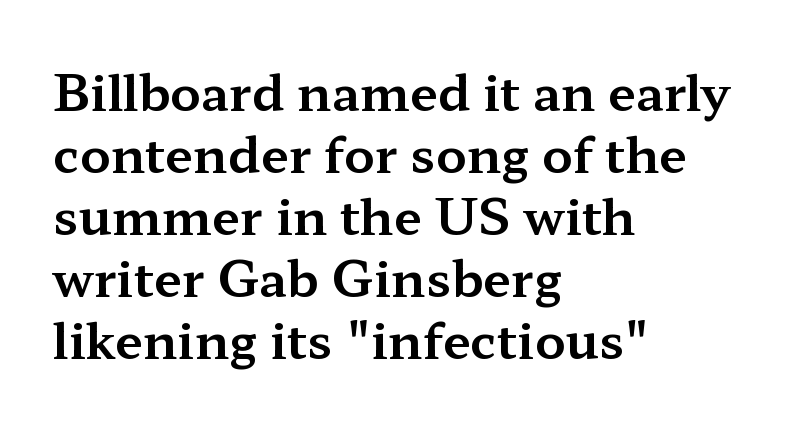
Q: Is the text italic (slanted)? A: No, it is upright.
Q: Is the typeface a serif or a sans-serif typeface? A: Serif.
Q: Is the text underlined? A: No.
Q: How is the paragraph aligned? A: Left-aligned.
Q: Is the spacing between letters normal or unusually wide? A: Normal.
Q: Width (condensed, normal, or wide)? A: Wide.
Q: Stroke contrast? A: Medium.
Q: x-height? A: Medium.
Q: Monospaced? A: No.
